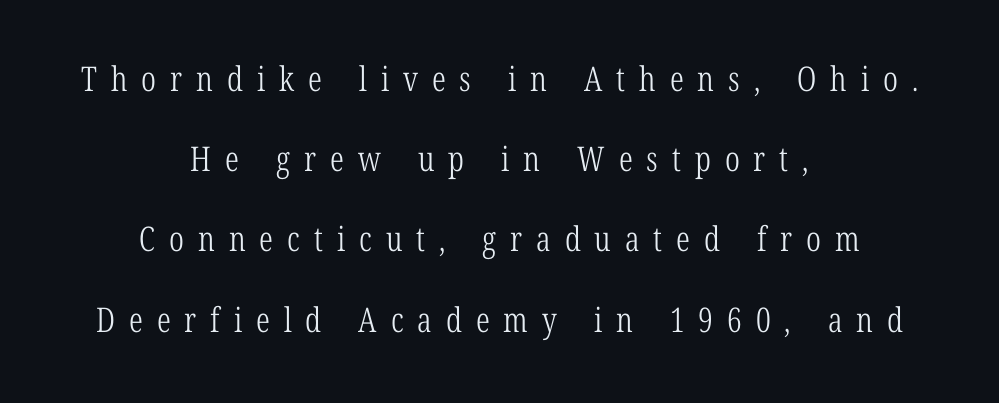
Q: Is the text bold? A: No.
Q: Is the text italic (slanted)? A: No, it is upright.
Q: Is the typeface a serif or a sans-serif typeface? A: Serif.
Q: Is the text underlined? A: No.
Q: How is the paragraph aligned? A: Centered.
Q: Is the spacing between letters normal or unusually wide? A: Unusually wide.
Q: Is the spacing between lines tight, normal or loose? A: Loose.
Q: Width (condensed, normal, or wide)? A: Condensed.
Q: Stroke contrast? A: Low.
Q: x-height? A: Medium.
Q: Monospaced? A: No.
